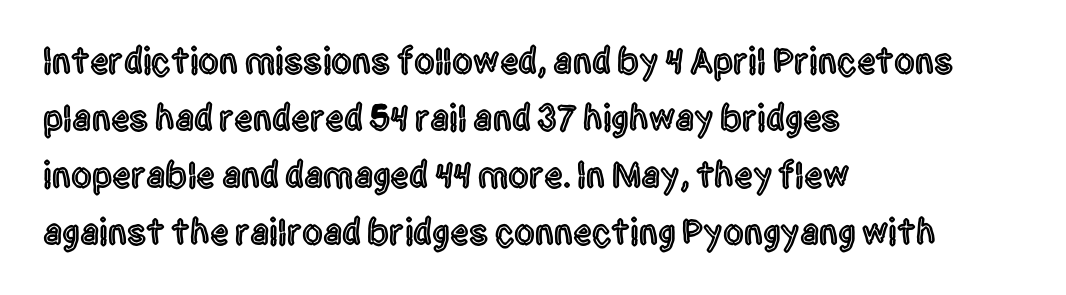
{"serif": "no", "italic": "no", "width": "condensed", "x_height": "large", "monospaced": "no", "underline": "no", "align": "left", "line_spacing": "normal", "line_spacing_ratio": 1.54, "letter_spacing": "normal", "letter_spacing_em": 0.0, "glyph_px": 37}
